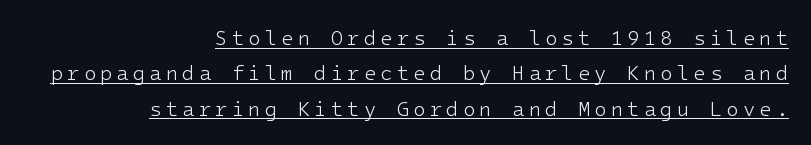
Q: Is the text bold? A: No.
Q: Is the text italic (slanted)? A: No, it is upright.
Q: Is the text underlined? A: Yes.
Q: How is the paragraph aligned? A: Right-aligned.
Q: Is the spacing between letters normal or unusually wide? A: Unusually wide.
